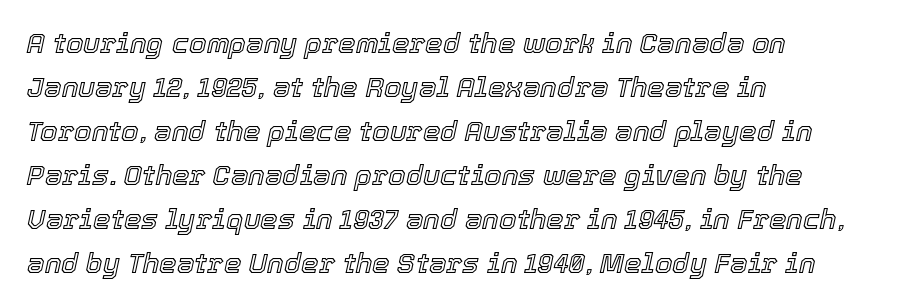
The text carries the slant typical of an italic or oblique font. Underline: absent. Words appear dense and cohesive because spacing is normal. Each new line begins a customary step beneath the previous one. Varying glyph widths throughout — classic text-font behaviour.
